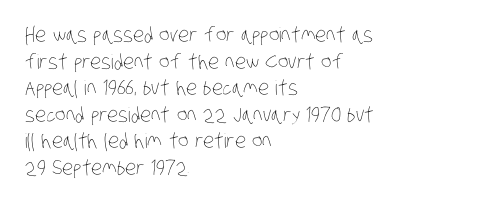
The image shows 20 px text type; set left-aligned, normal line spacing (1.33x), normal letter spacing, not underlined.
